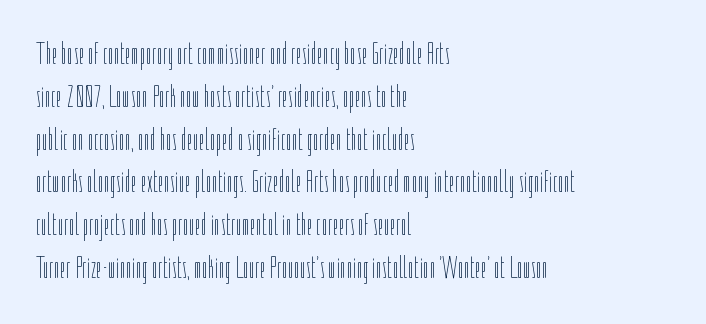
This is roman type, the default non-slanted kind. Each word holds together tightly as a unit, with standard inter-letter gaps. Casual observation: everything's shoved over to the left. Looks like regular typesetting: each glyph gets only the width it needs.
